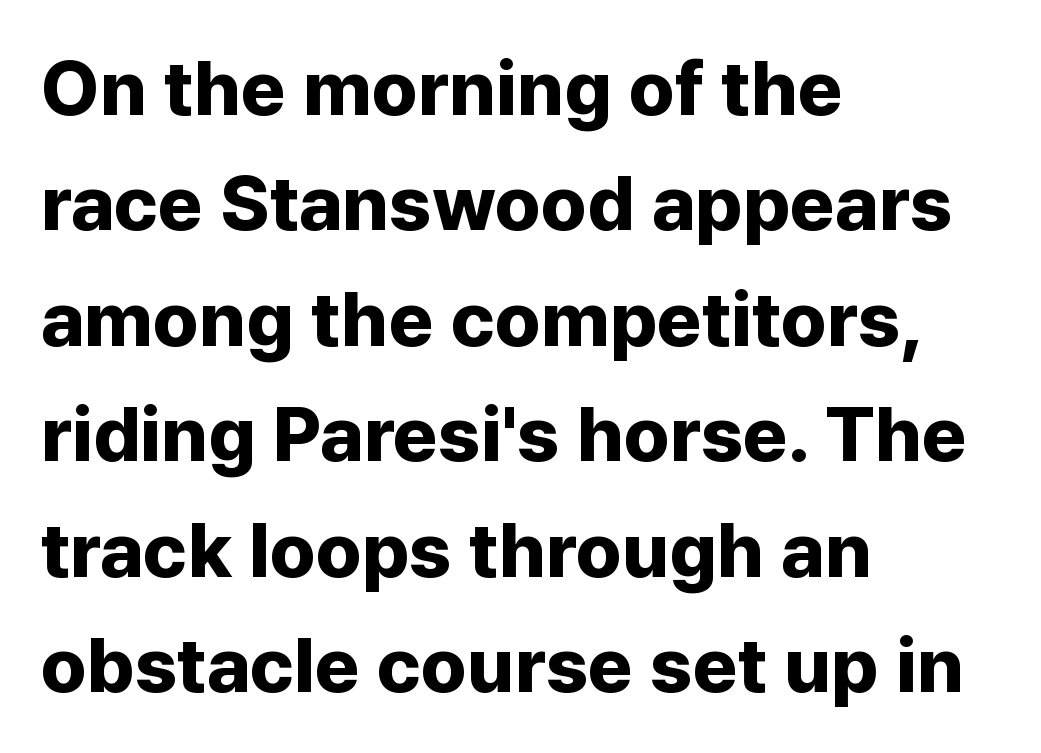
Q: Is the text bold? A: Yes.
Q: Is the text italic (slanted)? A: No, it is upright.
Q: Is the typeface a serif or a sans-serif typeface? A: Sans-serif.
Q: Is the text underlined? A: No.
Q: How is the paragraph aligned? A: Left-aligned.
Q: Is the spacing between letters normal or unusually wide? A: Normal.
Q: Is the spacing between lines tight, normal or loose? A: Normal.
Q: Width (condensed, normal, or wide)? A: Normal.
Q: Stroke contrast? A: Low.
Q: x-height? A: Medium.
Q: Monospaced? A: No.
